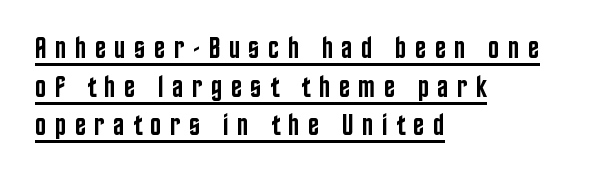
Descenders here cross a horizontal rule under the line. Does extra space separate the letters? Yes, quite a lot of it. The font is running at a semibold setting, under full bold. Visually the block forms a straight wall on the left and a jagged coastline on the right.
